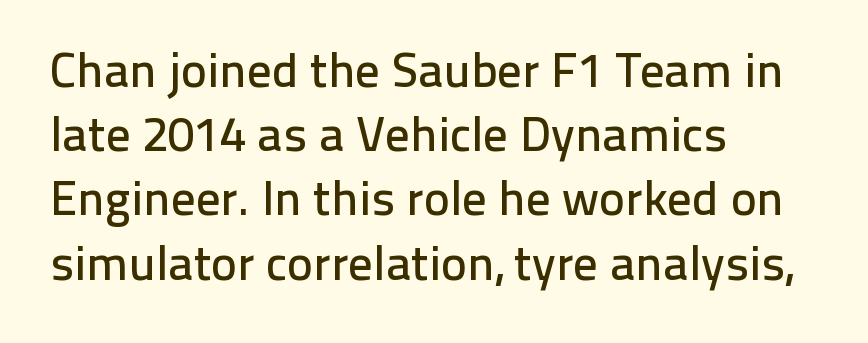
The image shows 49 px sans-serif type, upright; set left-aligned, normal line spacing (1.31x), normal letter spacing, not underlined; low stroke contrast and a medium x-height.
